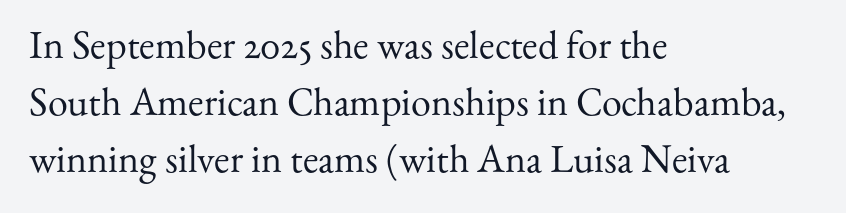
The image shows 40 px regular-weight serif type, upright; set left-aligned, normal line spacing (1.42x), normal letter spacing, not underlined; medium stroke contrast and a small x-height.
